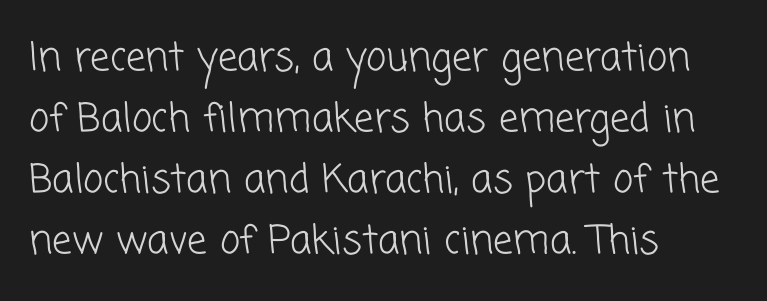
The image shows 39 px light sans-serif type; set left-aligned, normal line spacing (1.56x), normal letter spacing, not underlined; low stroke contrast and a medium x-height.
